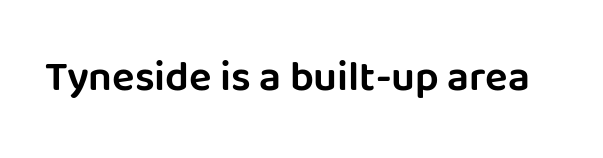
The image shows 42 px sans-serif type, upright; set normal letter spacing, not underlined; low stroke contrast and a large x-height.
